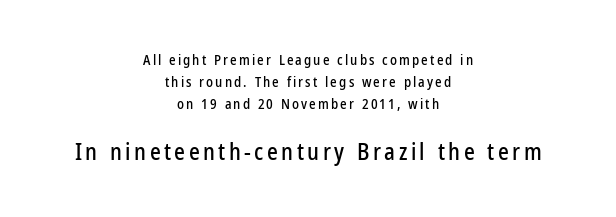
{"italic": "no", "underline": "no", "align": "center", "line_spacing": "normal", "line_spacing_ratio": 1.58, "larger_block": "second", "size_ratio": 1.64, "glyph_px": 23}
